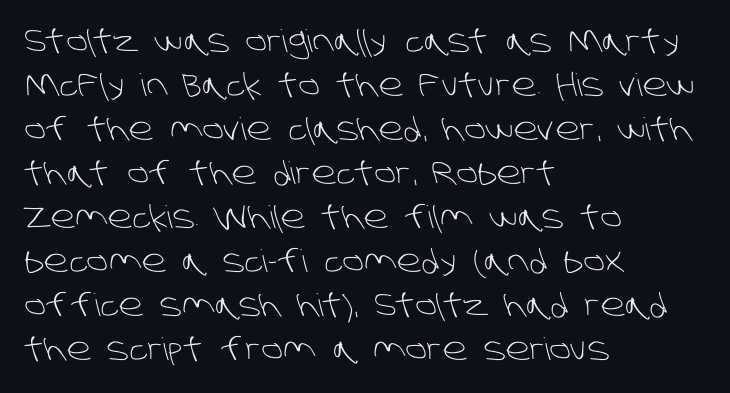
Q: Is the text bold? A: No.
Q: Is the typeface a serif or a sans-serif typeface? A: Sans-serif.
Q: Is the text underlined? A: No.
Q: How is the paragraph aligned? A: Left-aligned.
Q: Is the spacing between letters normal or unusually wide? A: Normal.
Q: Is the spacing between lines tight, normal or loose? A: Normal.
Q: Width (condensed, normal, or wide)? A: Normal.
Q: Stroke contrast? A: Low.
Q: x-height? A: Large.
Q: Monospaced? A: No.
